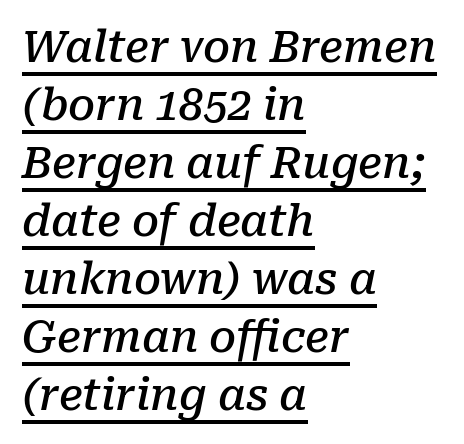
This sample keeps an unexceptional amount of space between lines. Every row of glyphs begins at an identical x-position on the left. Caption: standard tracking, unaltered. Posture: slanted. The typesetter has applied underlining to the passage shown.
